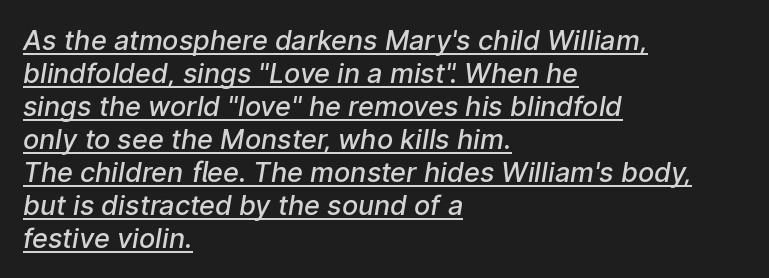
Q: Is the text bold? A: Semi-bold.
Q: Is the text underlined? A: Yes.
Q: How is the paragraph aligned? A: Left-aligned.
Q: Is the spacing between letters normal or unusually wide? A: Normal.
